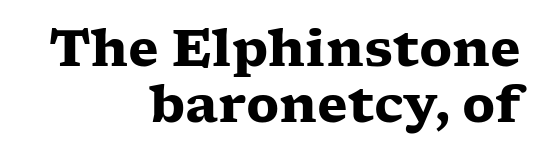
A flush-right, rag-left setting is used for this passage. Each letter's strokes conclude with small projecting serifs. What's the leading like? Squeezed, with rows nearly overlapping. These lines are rendered in a variable-pitch font.
